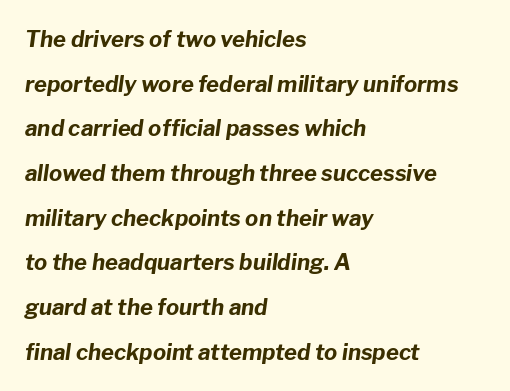
Each glyph is drawn with heavy, bold strokes. Is the letter spacing exaggerated? No — it looks like the ordinary default. The axis of the letterforms is tilted away from vertical. The rag falls on the right side of this text block. Vertically, the passage feels expansive, rows floating well apart. Has an underline been added? It has not.
